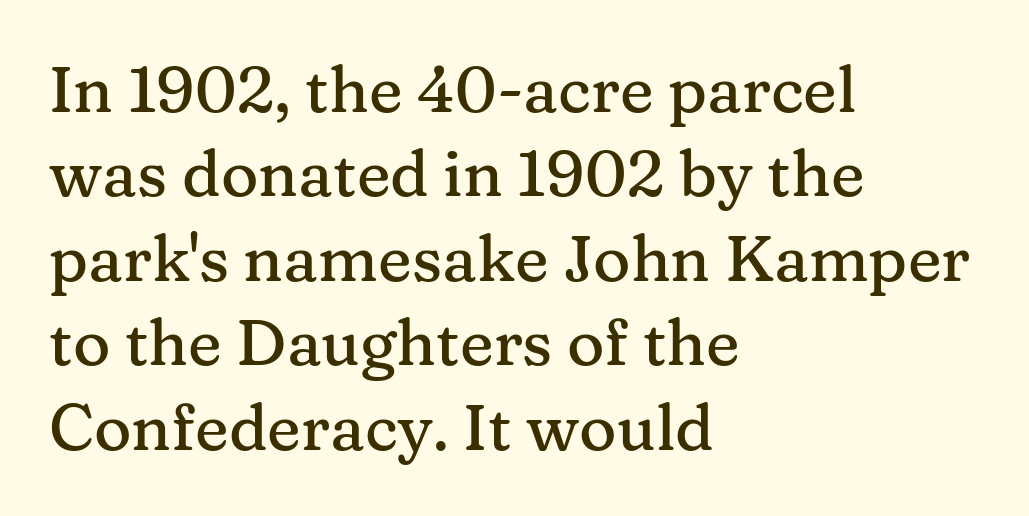
{"serif": "yes", "italic": "no", "width": "normal", "stroke_contrast": "medium", "x_height": "medium", "monospaced": "no", "underline": "no", "align": "left", "line_spacing": "normal", "line_spacing_ratio": 1.32, "letter_spacing": "normal", "letter_spacing_em": 0.0, "glyph_px": 64}
